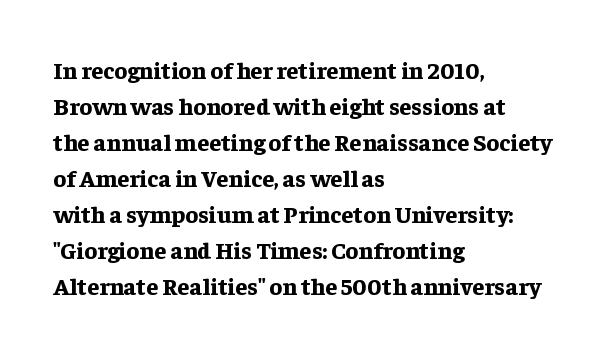
These lines are set flush left with a ragged right edge. Upright lettering throughout. Compared with typical body copy, the letter spacing here is the same. The line-height multiplier appears to be the usual default.
